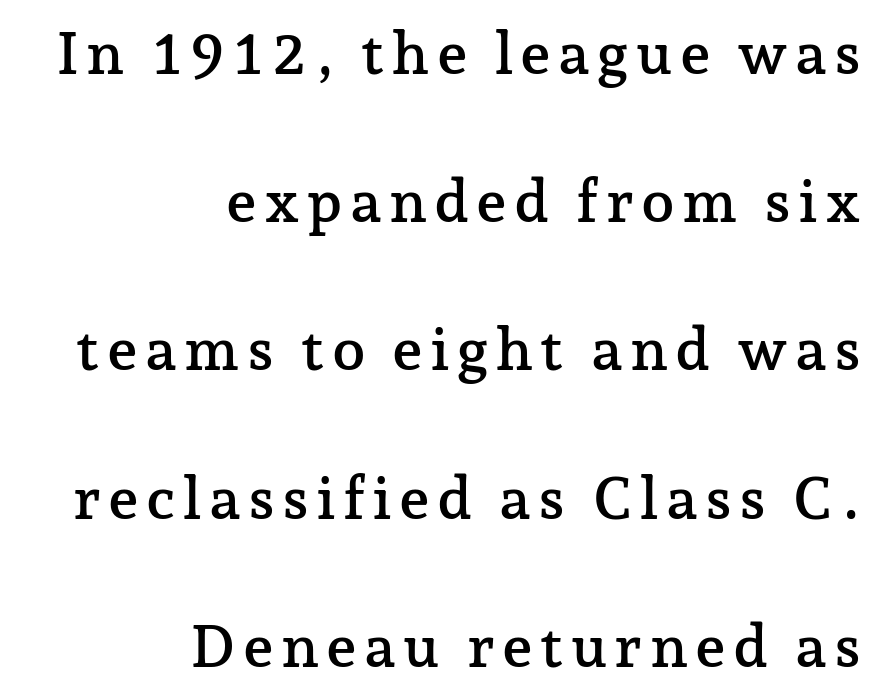
Letterform terminals end in serifs throughout the passage. Summary of vertical rhythm: relaxed, with wide interline spacing. Has an underline been added? It has not. Does the copy run flush right? Yes — the right margin is perfectly even.
